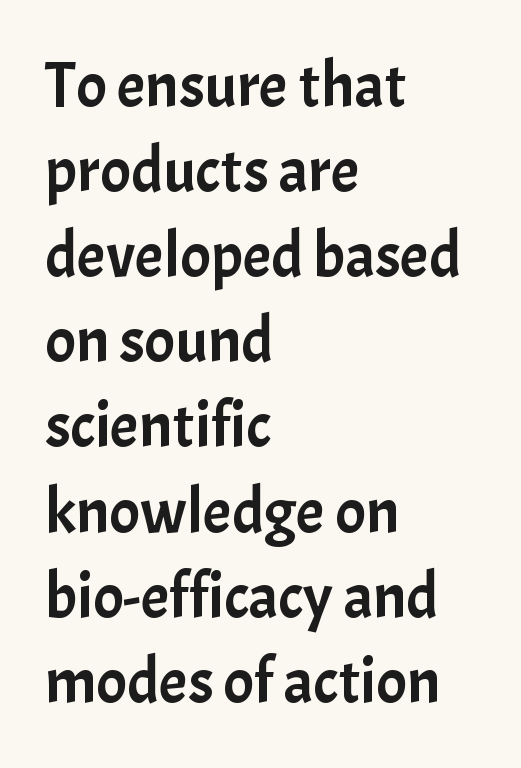
Q: Is the text italic (slanted)? A: No, it is upright.
Q: Is the typeface a serif or a sans-serif typeface? A: Sans-serif.
Q: Is the text underlined? A: No.
Q: How is the paragraph aligned? A: Left-aligned.
Q: Is the spacing between letters normal or unusually wide? A: Normal.
Q: Is the spacing between lines tight, normal or loose? A: Normal.
Q: Width (condensed, normal, or wide)? A: Normal.
Q: Stroke contrast? A: Low.
Q: x-height? A: Medium.
Q: Monospaced? A: No.
